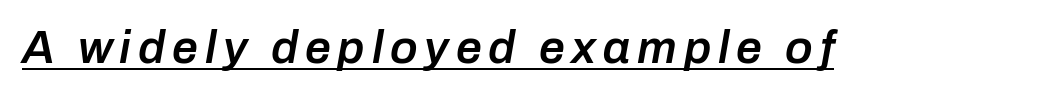
Q: Is the text bold? A: Semi-bold.
Q: Is the text italic (slanted)? A: Yes, it leans right by about 10 degrees.
Q: Is the text underlined? A: Yes.
Q: Width (condensed, normal, or wide)? A: Normal.
Q: Stroke contrast? A: Low.
Q: x-height? A: Medium.
Q: Monospaced? A: No.
